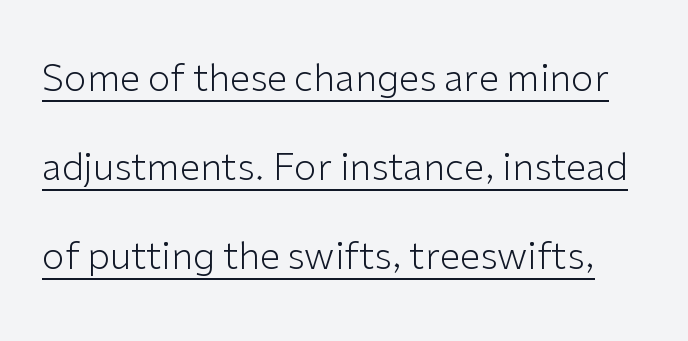
Q: Is the text bold? A: No.
Q: Is the text italic (slanted)? A: No, it is upright.
Q: Is the typeface a serif or a sans-serif typeface? A: Sans-serif.
Q: Is the text underlined? A: Yes.
Q: Is the spacing between letters normal or unusually wide? A: Normal.
Q: Is the spacing between lines tight, normal or loose? A: Loose.
Q: Width (condensed, normal, or wide)? A: Normal.
Q: Stroke contrast? A: Low.
Q: x-height? A: Medium.
Q: Monospaced? A: No.
